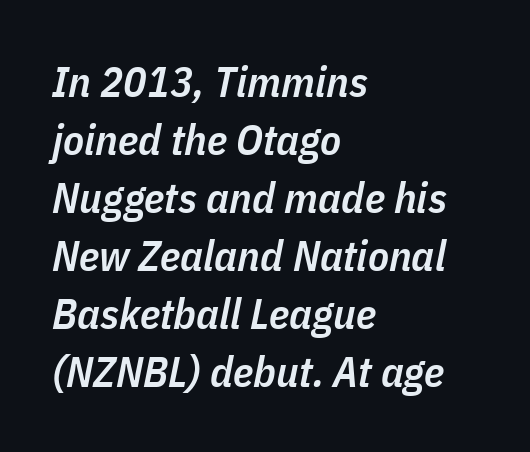
These words are printed semibold, heavier than regular yet not bold. Looks like regular typesetting: each glyph gets only the width it needs. Tall strokes in this sample are angled rather than plumb. Reading down the block, your eye returns to a fixed left position each line. The strip under each line holds only bare page. Students, note that the glyphs here touch the page at normal intervals.
